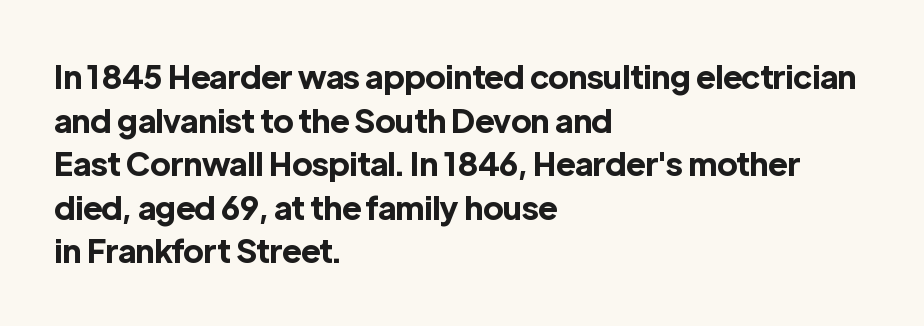
Q: Is the text bold? A: Yes.
Q: Is the text italic (slanted)? A: No, it is upright.
Q: Is the typeface a serif or a sans-serif typeface? A: Sans-serif.
Q: Is the text underlined? A: No.
Q: How is the paragraph aligned? A: Left-aligned.
Q: Is the spacing between letters normal or unusually wide? A: Normal.
Q: Is the spacing between lines tight, normal or loose? A: Normal.
Q: Width (condensed, normal, or wide)? A: Normal.
Q: x-height? A: Medium.
Q: Monospaced? A: No.
